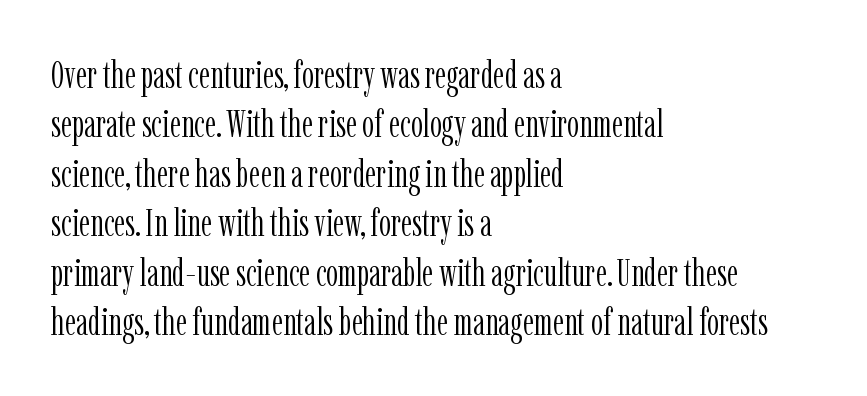
The image shows 38 px light, condensed serif type, upright; set left-aligned, normal line spacing (1.3x), normal letter spacing, not underlined; low stroke contrast and a medium x-height.
